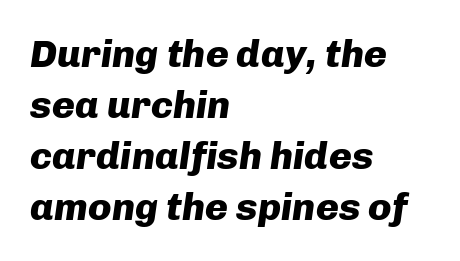
The zone under the glyphs is completely vacant. These lines keep a tight, regular rhythm from letter to letter. The specimen reads as italic at a glance. A typesetter would call this proportional, since set widths differ per character.
